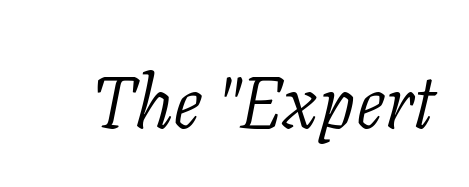
The face used here is seriffed, in the tradition of book romans. No letter is thick-stroked: the sample isn't bold. Looks like regular typesetting: each glyph gets only the width it needs. Words appear dense and cohesive because spacing is normal. The zone under the glyphs is completely vacant. Characters are canted at an angle relative to the baseline's perpendicular.
